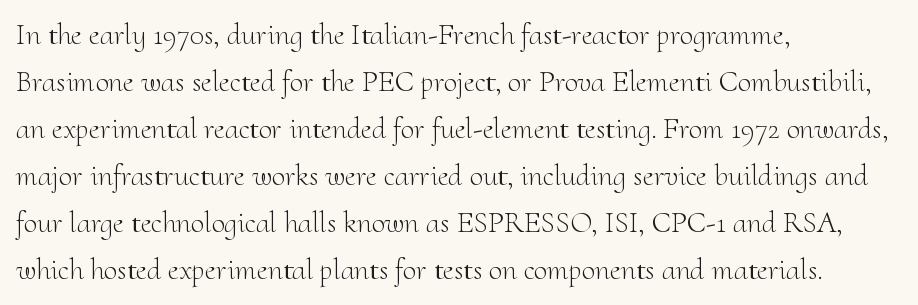
Q: Is the text bold? A: No.
Q: Is the text italic (slanted)? A: No, it is upright.
Q: Is the typeface a serif or a sans-serif typeface? A: Serif.
Q: Is the text underlined? A: No.
Q: How is the paragraph aligned? A: Left-aligned.
Q: Is the spacing between letters normal or unusually wide? A: Normal.
Q: Is the spacing between lines tight, normal or loose? A: Normal.
Q: Width (condensed, normal, or wide)? A: Normal.
Q: Stroke contrast? A: Medium.
Q: x-height? A: Small.
Q: Monospaced? A: No.
